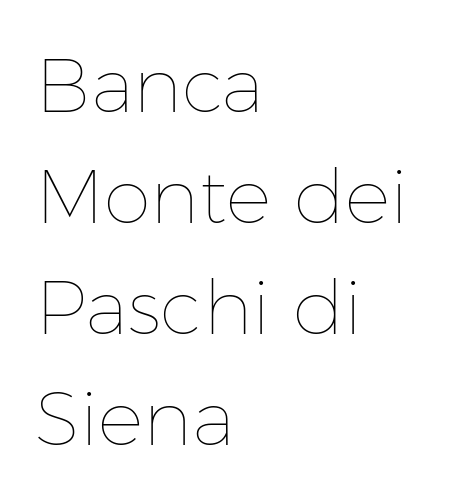
Q: Is the text bold? A: No.
Q: Is the text italic (slanted)? A: No, it is upright.
Q: Is the text underlined? A: No.
Q: How is the paragraph aligned? A: Left-aligned.
Q: Is the spacing between letters normal or unusually wide? A: Normal.
Q: Is the spacing between lines tight, normal or loose? A: Normal.
Q: Width (condensed, normal, or wide)? A: Normal.
Q: Stroke contrast? A: Low.
Q: x-height? A: Medium.
Q: Monospaced? A: No.
